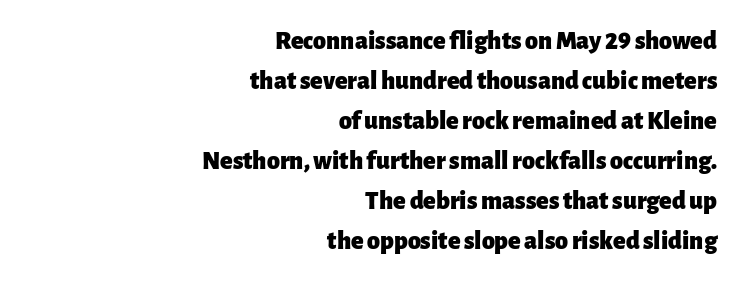
Q: Is the text bold? A: Yes.
Q: Is the text italic (slanted)? A: No, it is upright.
Q: Is the text underlined? A: No.
Q: How is the paragraph aligned? A: Right-aligned.
Q: Is the spacing between letters normal or unusually wide? A: Normal.
Q: Is the spacing between lines tight, normal or loose? A: Normal.
